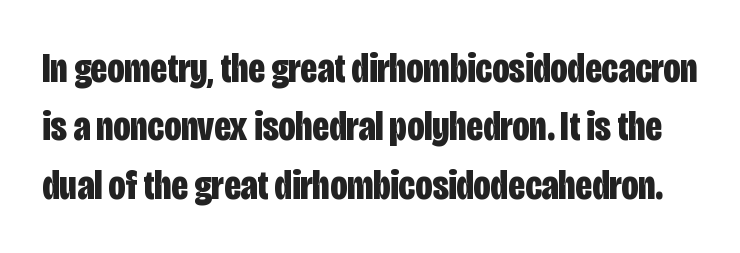
Q: Is the text bold? A: Yes.
Q: Is the text italic (slanted)? A: No, it is upright.
Q: Is the typeface a serif or a sans-serif typeface? A: Sans-serif.
Q: Is the text underlined? A: No.
Q: Is the spacing between letters normal or unusually wide? A: Normal.
Q: Is the spacing between lines tight, normal or loose? A: Normal.
Q: Width (condensed, normal, or wide)? A: Condensed.
Q: Stroke contrast? A: Low.
Q: x-height? A: Large.
Q: Monospaced? A: No.
